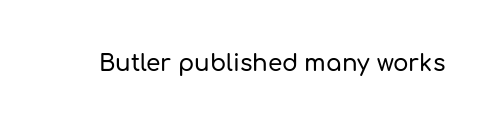
Each word holds together tightly as a unit, with standard inter-letter gaps. Posture: upright roman. The specimen omits any rule beneath the text block's lines.
